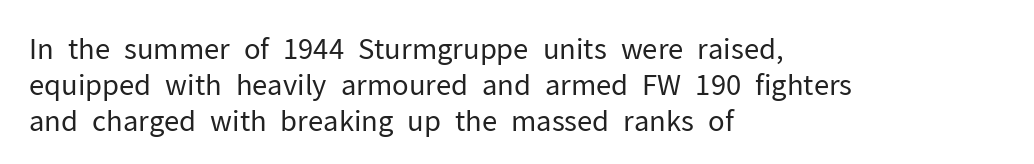
Looks like regular typesetting: each glyph gets only the width it needs. Compared with a typical body face, this is equally light or lighter still. Regarding leading, the lines here are spaced in the standard way. Short and long lines alike share a common starting point at left. Regarding serifs, this sample does without them.
